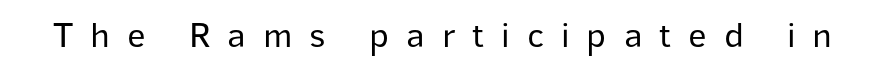
Q: Is the text bold? A: No.
Q: Is the text italic (slanted)? A: No, it is upright.
Q: Is the typeface a serif or a sans-serif typeface? A: Sans-serif.
Q: Is the text underlined? A: No.
Q: Is the spacing between letters normal or unusually wide? A: Unusually wide.
Q: Width (condensed, normal, or wide)? A: Normal.
Q: Stroke contrast? A: Low.
Q: x-height? A: Medium.
Q: Monospaced? A: No.
